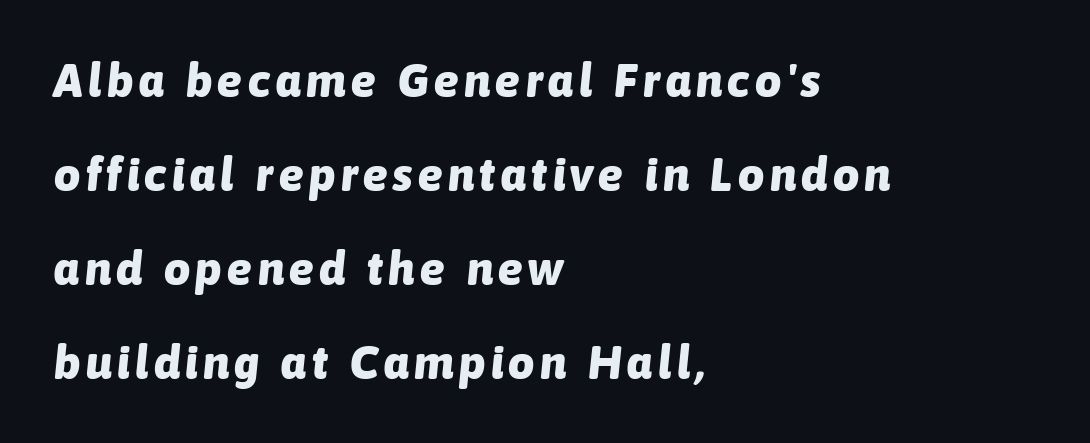
The image shows 46 px heavy type, italic (leaning right); set left-aligned, loose line spacing (2.04x), not underlined; low stroke contrast and a medium x-height.
